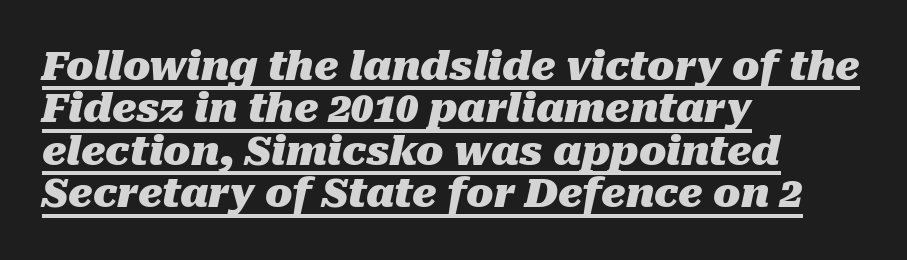
The image shows 40 px heavy type, italic (leaning right); set left-aligned, tight line spacing (1.06x), normal letter spacing, underlined; medium stroke contrast and a medium x-height.
